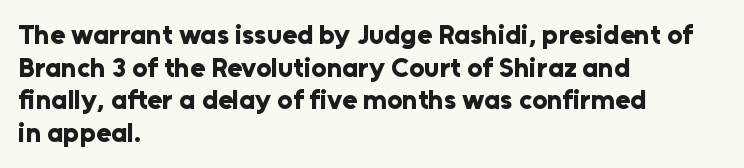
{"italic": "no", "bold": "yes", "underline": "no", "align": "left", "line_spacing_ratio": 1.21, "letter_spacing": "normal", "letter_spacing_em": 0.0, "glyph_px": 27}
